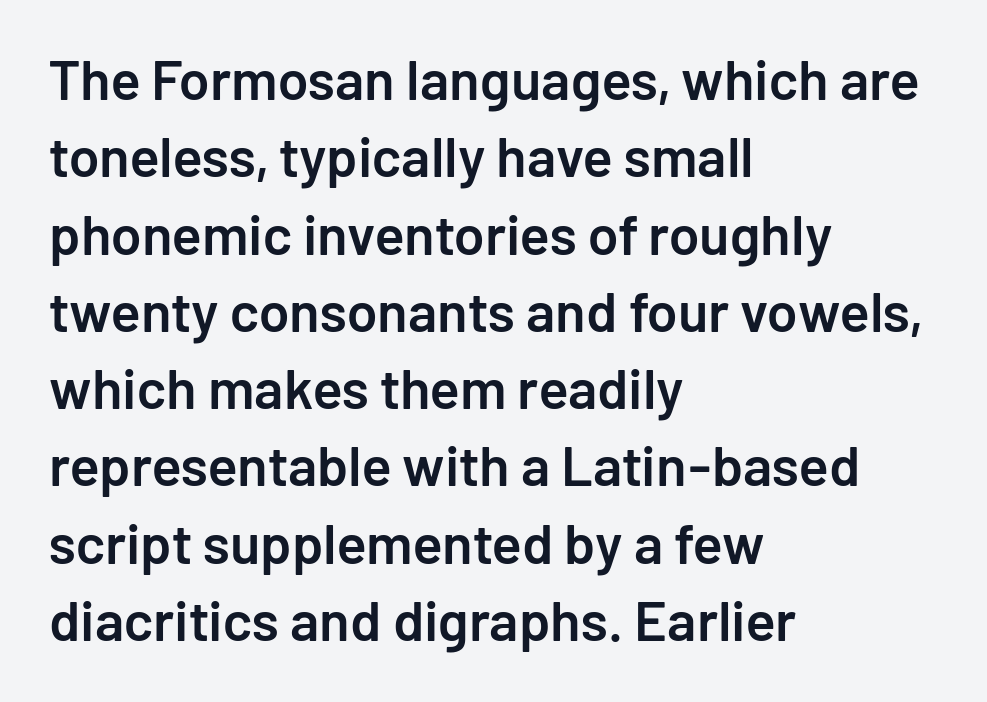
Q: Is the text bold? A: Semi-bold.
Q: Is the text italic (slanted)? A: No, it is upright.
Q: Is the typeface a serif or a sans-serif typeface? A: Sans-serif.
Q: Is the text underlined? A: No.
Q: How is the paragraph aligned? A: Left-aligned.
Q: Is the spacing between letters normal or unusually wide? A: Normal.
Q: Is the spacing between lines tight, normal or loose? A: Normal.
Q: Width (condensed, normal, or wide)? A: Normal.
Q: Stroke contrast? A: Low.
Q: x-height? A: Medium.
Q: Monospaced? A: No.
